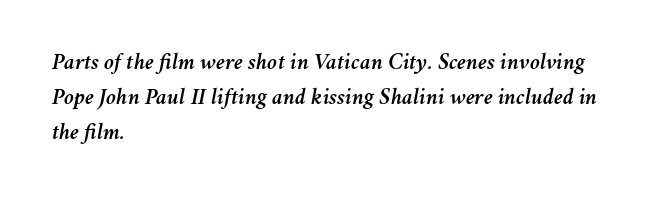
The image shows 23 px text type, italic (leaning right); set left-aligned, normal line spacing (1.53x), normal letter spacing, not underlined.
